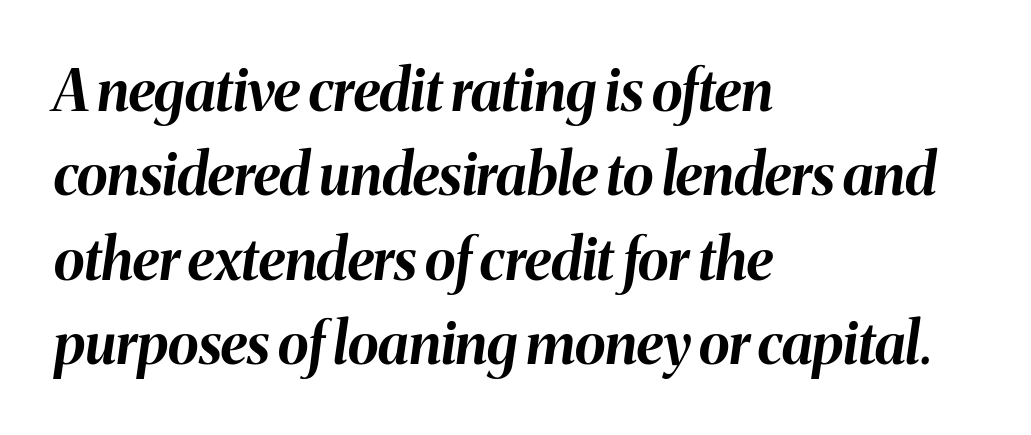
The image shows 57 px bold type, italic (leaning right); set left-aligned, normal line spacing (1.48x), normal letter spacing, not underlined; medium stroke contrast and a medium x-height.
